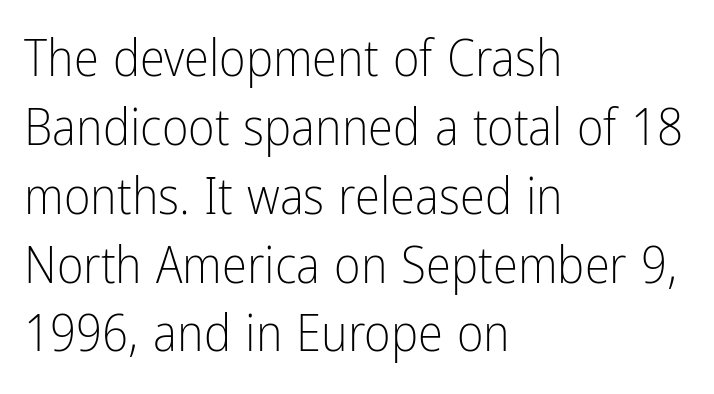
Every row of glyphs begins at an identical x-position on the left. Ordinary non-slanted type is in use. How would I describe the line gaps? Plain and ordinary. Compared with a typical body face, this is equally light or lighter still. Proportional: the letters do not fall into vertical columns. I'd call this a sans setting — the letters go barefoot.
